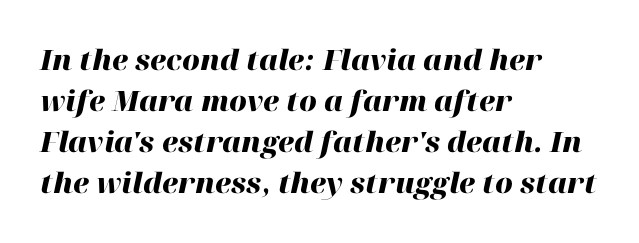
{"italic": "yes", "lean": "right", "slant_degrees": 12, "bold": "yes", "weight": "heavy", "width": "normal", "stroke_contrast": "high", "x_height": "medium", "monospaced": "no", "underline": "no", "align": "left", "line_spacing": "normal", "line_spacing_ratio": 1.47, "letter_spacing": "normal", "letter_spacing_em": 0.0, "glyph_px": 28}
